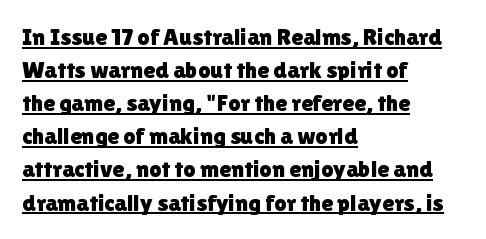
Q: Is the text italic (slanted)? A: No, it is upright.
Q: Is the text underlined? A: Yes.
Q: How is the paragraph aligned? A: Left-aligned.
Q: Is the spacing between letters normal or unusually wide? A: Normal.
Q: Is the spacing between lines tight, normal or loose? A: Normal.
